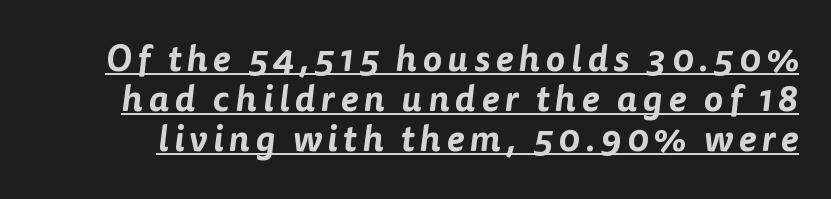
{"serif": "no", "width": "normal", "stroke_contrast": "low", "x_height": "medium", "monospaced": "no", "underline": "yes", "line_spacing": "tight", "line_spacing_ratio": 1.11, "glyph_px": 36}
